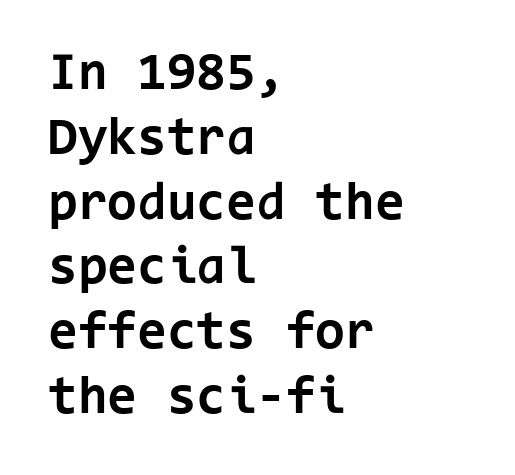
Lines of text with bare space underneath. I'd call this a sans setting — the letters go barefoot. Here the designer chose a console-style face with uniform glyph widths. Compared with an ordinary text face, these strokes are far heavier — a full bold.
